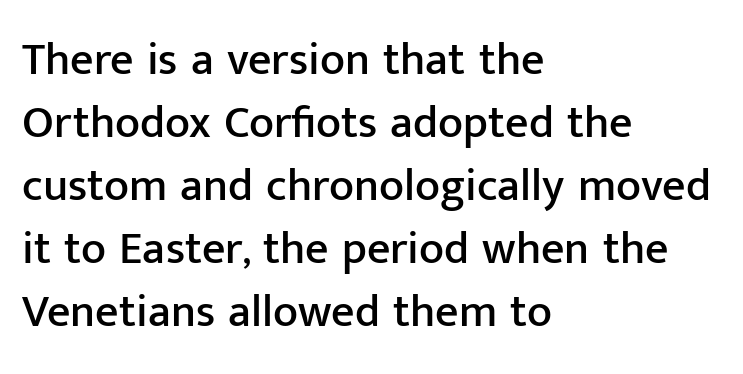
Quick note: underline off. The compositor pushed each line to the left boundary. Vertical strokes here are truly vertical. The face used here is proportionally spaced, like ordinary book or web type. A typesetter would call this leading conventional body-copy spacing.
